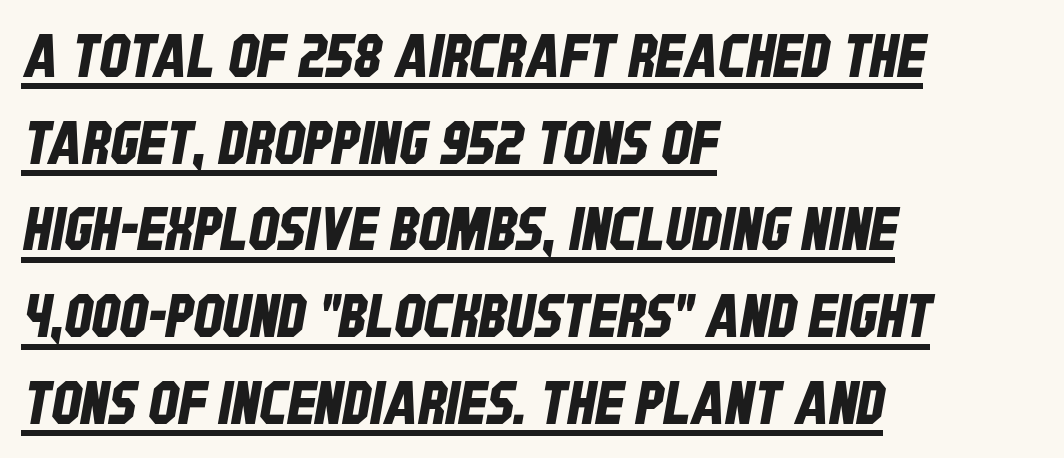
Each letter keeps its own natural width here, so spacing adapts to shape. Every row of glyphs begins at an identical x-position on the left. The string is rendered with underlining switched on. What stands out about the letter spacing? Nothing — it is the standard amount.
